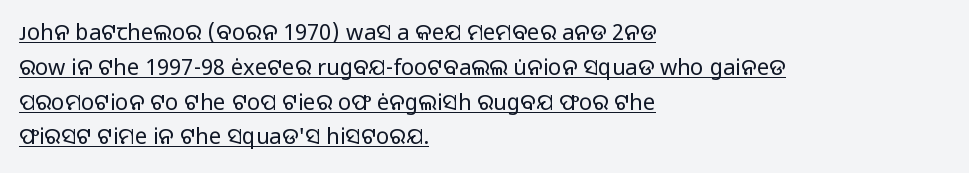
The image shows 22 px text type, upright; set left-aligned, normal line spacing (1.58x), normal letter spacing, underlined.
